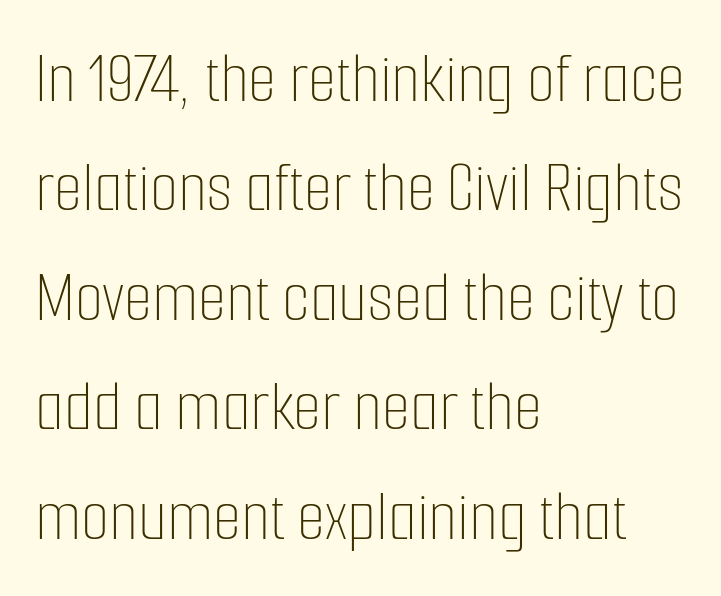
{"italic": "no", "bold": "no", "weight": "thin", "width": "condensed", "stroke_contrast": "low", "x_height": "medium", "monospaced": "no", "underline": "no", "align": "left", "line_spacing": "normal", "line_spacing_ratio": 1.5, "letter_spacing": "normal", "letter_spacing_em": 0.0, "glyph_px": 73}
